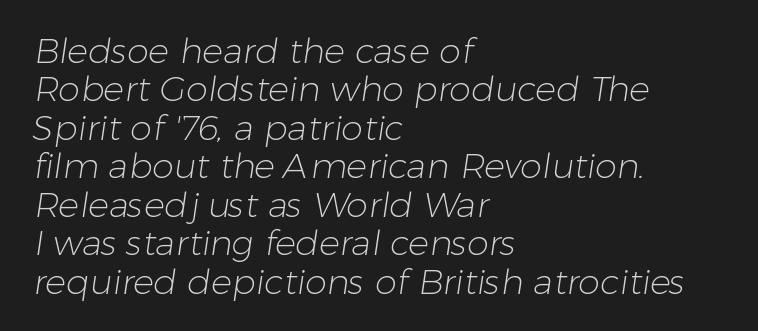
The image shows 35 px light sans-serif type; set left-aligned, tight line spacing (1.1x), normal letter spacing, not underlined; low stroke contrast and a medium x-height.
